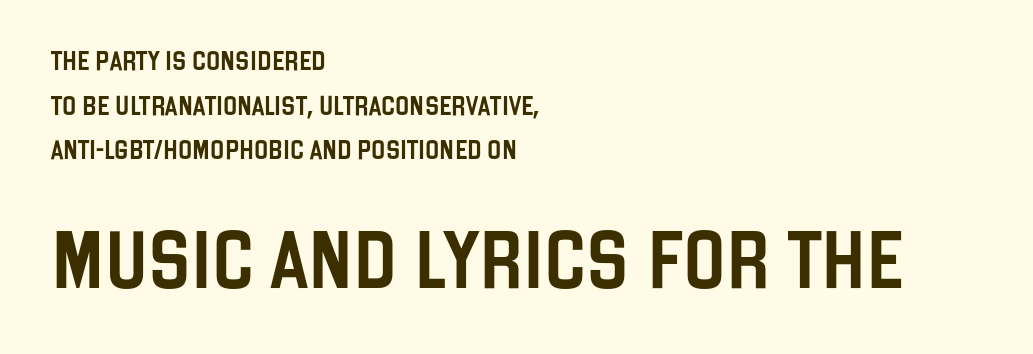
The image shows 57 px condensed sans-serif type, upright; set left-aligned, loose line spacing (2.35x), normal letter spacing, not underlined; the second (bottom) block is 3.0x larger; low stroke contrast and a large x-height.
